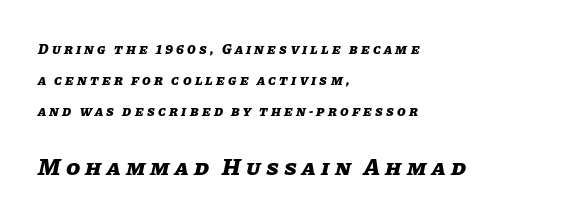
The image shows 23 px bold type, italic (leaning right); set left-aligned, loose line spacing (2.21x), unusually wide letter spacing (+0.23 em), not underlined; the second (bottom) block is 1.64x larger.
